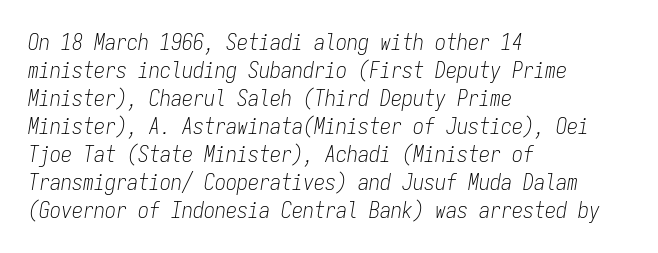
Q: Is the text bold? A: No.
Q: Is the text italic (slanted)? A: Yes, it leans right by about 9 degrees.
Q: Is the text underlined? A: No.
Q: How is the paragraph aligned? A: Left-aligned.
Q: Is the spacing between letters normal or unusually wide? A: Normal.
Q: Is the spacing between lines tight, normal or loose? A: Normal.
